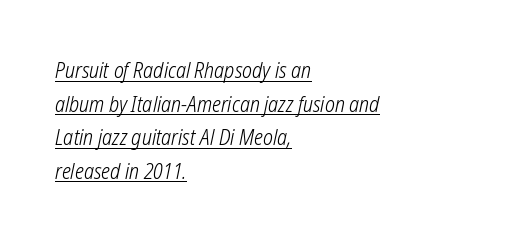
The image shows 21 px text type; set left-aligned, normal line spacing (1.6x), normal letter spacing, underlined.
